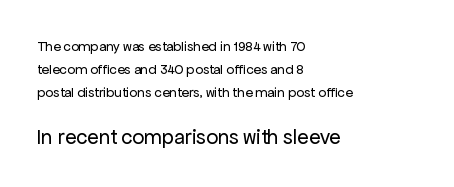
Q: Is the text bold? A: No.
Q: Is the text italic (slanted)? A: No, it is upright.
Q: Is the text underlined? A: No.
Q: How is the paragraph aligned? A: Left-aligned.
Q: Is the spacing between letters normal or unusually wide? A: Normal.
Q: Is the spacing between lines tight, normal or loose? A: Normal.
Q: Which block of text is set in a larger size, the first (top) or the second (bottom)? A: The second (bottom) one.
